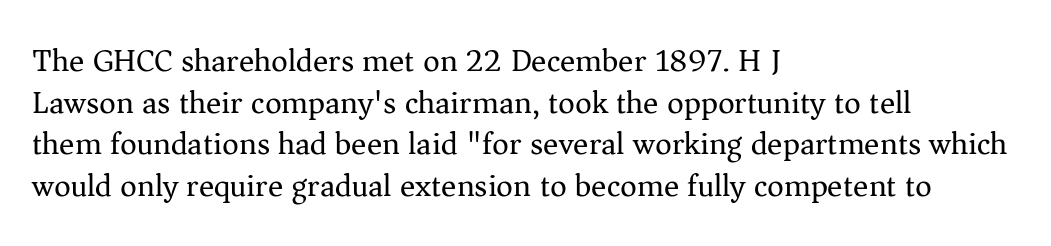
Q: Is the text bold? A: No.
Q: Is the text italic (slanted)? A: No, it is upright.
Q: Is the typeface a serif or a sans-serif typeface? A: Serif.
Q: Is the text underlined? A: No.
Q: How is the paragraph aligned? A: Left-aligned.
Q: Is the spacing between letters normal or unusually wide? A: Normal.
Q: Is the spacing between lines tight, normal or loose? A: Normal.
Q: Width (condensed, normal, or wide)? A: Normal.
Q: Stroke contrast? A: Medium.
Q: x-height? A: Medium.
Q: Monospaced? A: No.
